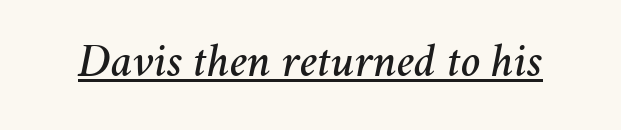
The image shows 47 px text type, italic (leaning right); set normal letter spacing, underlined; medium stroke contrast and a medium x-height.
